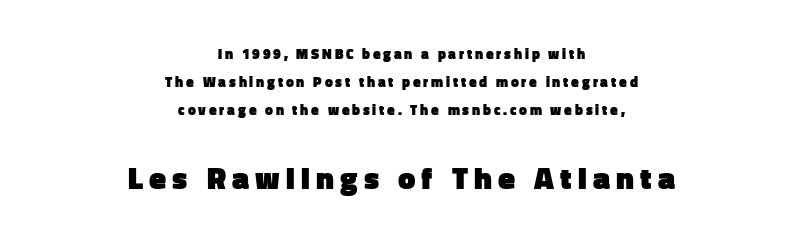
The image shows 31 px heavy sans-serif type, upright; set centered, loose line spacing (1.99x), unusually wide letter spacing (+0.2 em), not underlined; the second (bottom) block is 2.21x larger; low stroke contrast and a medium x-height.
